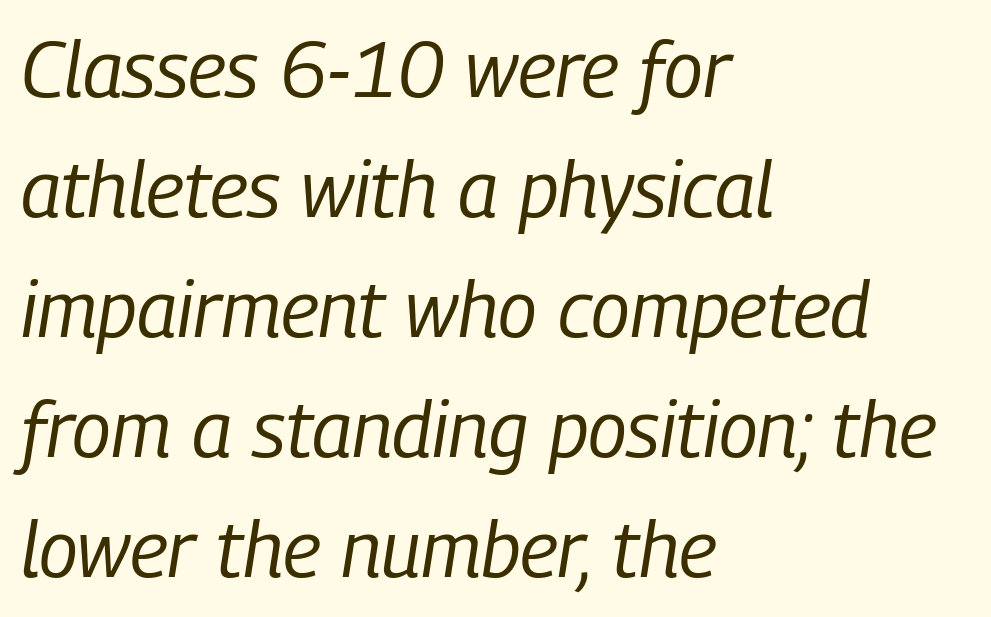
{"italic": "yes", "lean": "right", "slant_degrees": 9, "bold": "no", "weight": "regular", "width": "condensed", "stroke_contrast": "low", "x_height": "medium", "monospaced": "no", "underline": "no", "align": "left", "line_spacing": "normal", "line_spacing_ratio": 1.54, "letter_spacing": "normal", "letter_spacing_em": 0.0, "glyph_px": 78}
